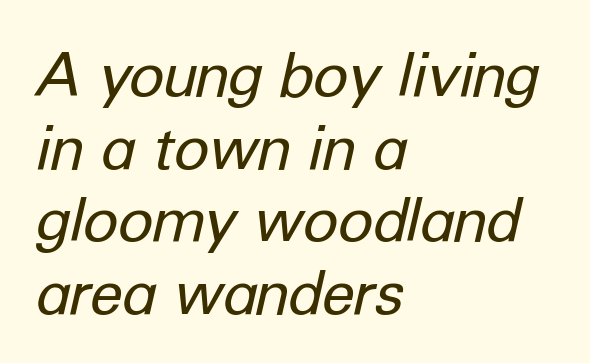
Q: Is the text bold? A: No.
Q: Is the text italic (slanted)? A: Yes, it leans right by about 12 degrees.
Q: Is the text underlined? A: No.
Q: How is the paragraph aligned? A: Left-aligned.
Q: Is the spacing between letters normal or unusually wide? A: Normal.
Q: Width (condensed, normal, or wide)? A: Normal.
Q: Stroke contrast? A: Low.
Q: x-height? A: Medium.
Q: Monospaced? A: No.
